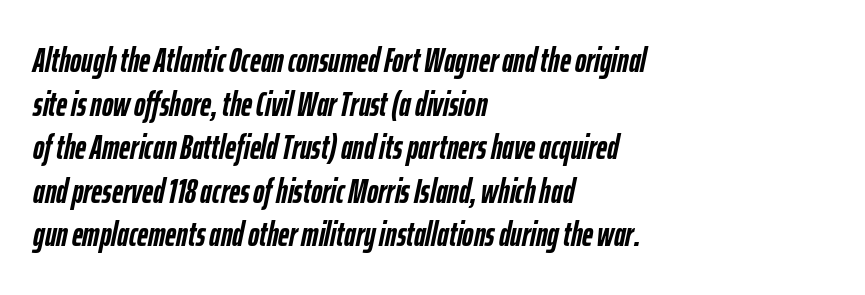
{"italic": "yes", "lean": "right", "slant_degrees": 12, "bold": "yes", "weight": "semibold", "width": "condensed", "stroke_contrast": "low", "x_height": "medium", "monospaced": "no", "underline": "no", "align": "left", "line_spacing": "normal", "line_spacing_ratio": 1.28, "letter_spacing": "normal", "letter_spacing_em": 0.0, "glyph_px": 34}
